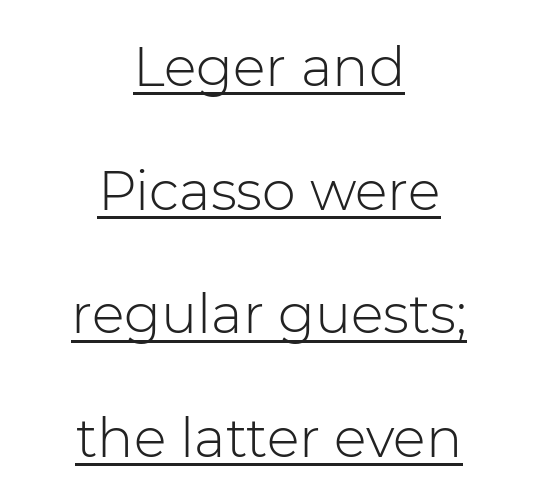
Spacing verdict: proportional, widths tailored to each character. Examine the stroke ends and you'll find no serifs. The space between consecutive lines is lavish. These lines stack symmetrically, like a column narrowing and widening about its center. Tracking value appears to be zero — textbook default spacing.
